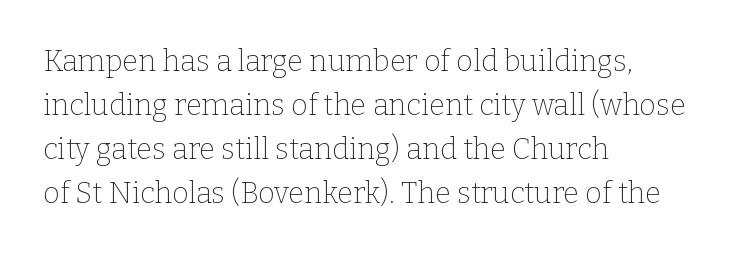
Left-aligned paragraph, ragged on the right. The passage shown is not bold in any degree. The space beneath each line is pristine and unruled. Quick note: interline space is typical. Short note: letters normally spaced.
